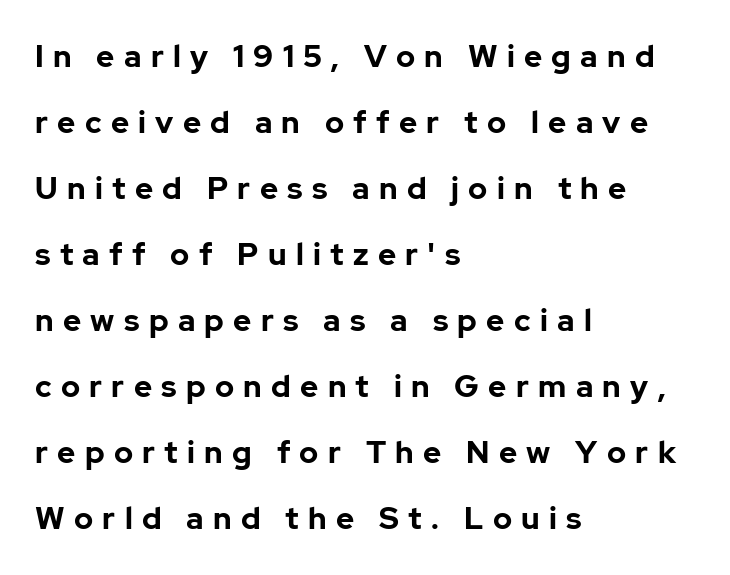
Q: Is the text bold? A: Yes.
Q: Is the text italic (slanted)? A: No, it is upright.
Q: Is the typeface a serif or a sans-serif typeface? A: Sans-serif.
Q: Is the text underlined? A: No.
Q: How is the paragraph aligned? A: Left-aligned.
Q: Is the spacing between letters normal or unusually wide? A: Unusually wide.
Q: Is the spacing between lines tight, normal or loose? A: Loose.
Q: Width (condensed, normal, or wide)? A: Normal.
Q: Stroke contrast? A: Low.
Q: x-height? A: Medium.
Q: Monospaced? A: No.
